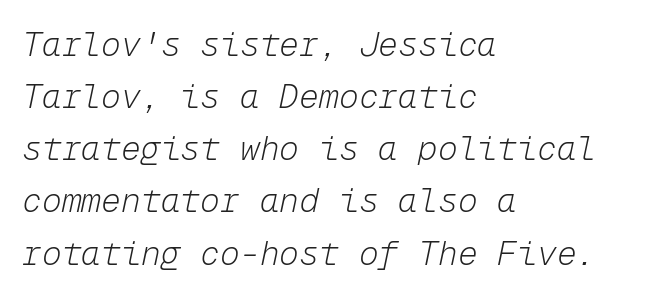
{"italic": "yes", "lean": "right", "slant_degrees": 12, "bold": "no", "weight": "light", "width": "normal", "stroke_contrast": "low", "x_height": "medium", "monospaced": "yes", "underline": "no", "align": "left", "line_spacing": "normal", "line_spacing_ratio": 1.58, "letter_spacing": "normal", "letter_spacing_em": 0.0, "glyph_px": 33}
